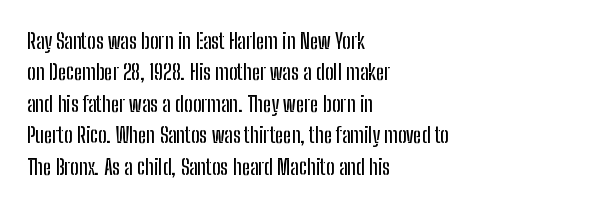
Quick note: underline off. Interline gaps are of average width in this sample. Notice how the stems are strictly vertical — no italics here. How are the letters spaced? Ordinarily, with no added tracking. The lines are quadded left.
